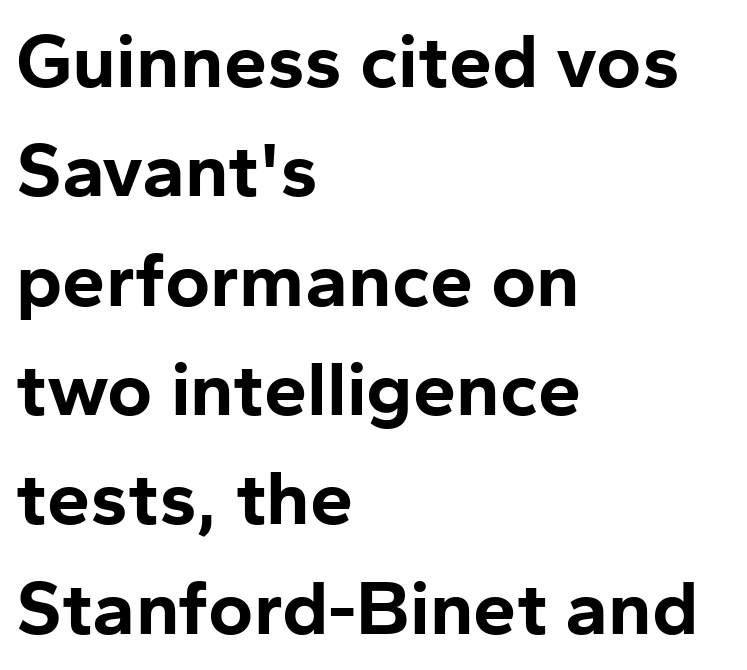
Q: Is the text bold? A: Yes.
Q: Is the text italic (slanted)? A: No, it is upright.
Q: Is the typeface a serif or a sans-serif typeface? A: Sans-serif.
Q: Is the text underlined? A: No.
Q: How is the paragraph aligned? A: Left-aligned.
Q: Is the spacing between letters normal or unusually wide? A: Normal.
Q: Is the spacing between lines tight, normal or loose? A: Normal.
Q: Width (condensed, normal, or wide)? A: Normal.
Q: Stroke contrast? A: Low.
Q: x-height? A: Medium.
Q: Monospaced? A: No.
